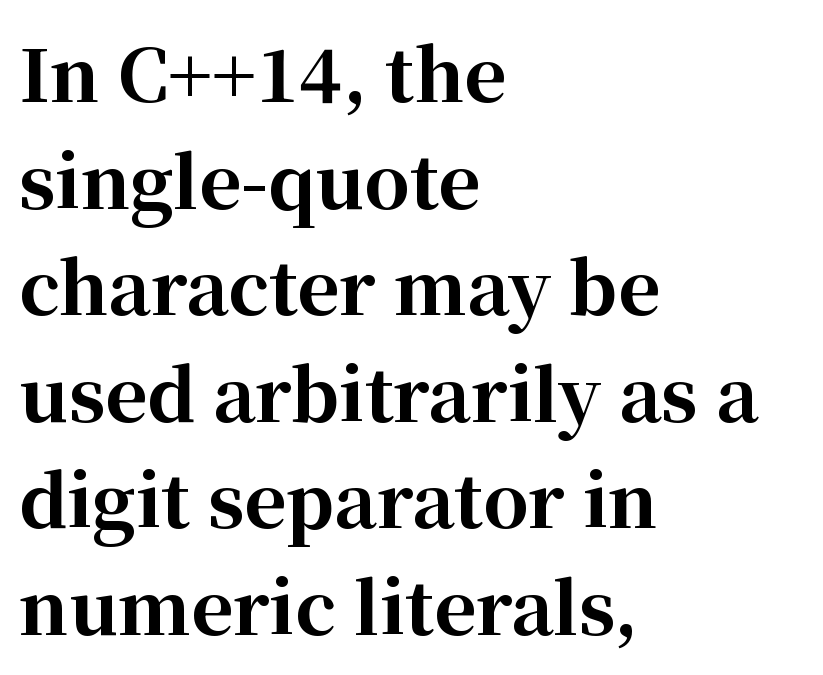
{"serif": "yes", "italic": "no", "bold": "yes", "weight": "bold", "width": "normal", "stroke_contrast": "high", "x_height": "medium", "monospaced": "no", "underline": "no", "align": "left", "line_spacing": "normal", "line_spacing_ratio": 1.48, "letter_spacing": "normal", "letter_spacing_em": 0.0, "glyph_px": 72}
